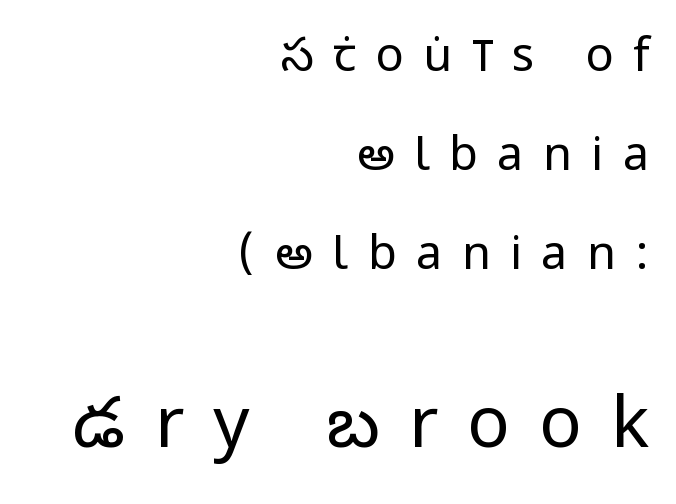
The image shows 71 px regular-weight, condensed sans-serif type, upright; set right-aligned, loose line spacing (2.11x), unusually wide letter spacing (+0.41 em), not underlined; the second (bottom) block is 1.51x larger; low stroke contrast and a large x-height.
